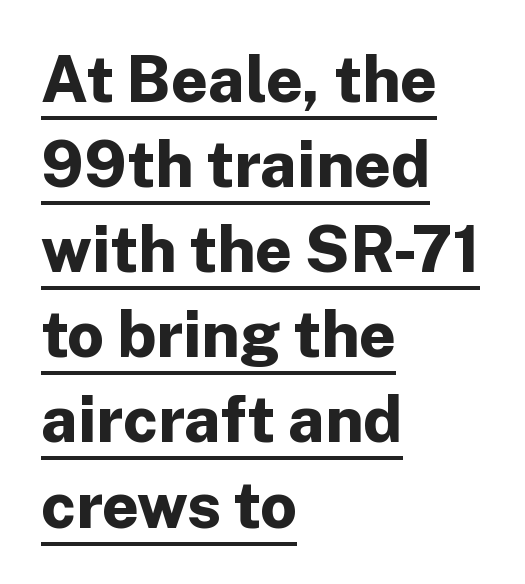
{"serif": "no", "italic": "no", "bold": "yes", "weight": "bold", "width": "normal", "stroke_contrast": "low", "x_height": "medium", "monospaced": "no", "underline": "yes", "align": "left", "line_spacing": "normal", "line_spacing_ratio": 1.33, "letter_spacing": "normal", "letter_spacing_em": 0.0, "glyph_px": 64}
